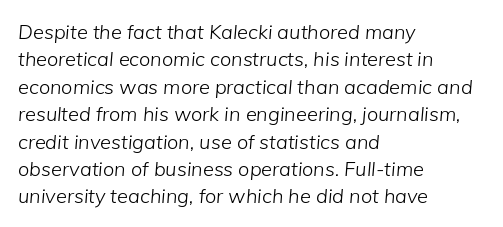
Q: Is the text bold? A: No.
Q: Is the text italic (slanted)? A: Yes, it leans right by about 5 degrees.
Q: Is the text underlined? A: No.
Q: How is the paragraph aligned? A: Left-aligned.
Q: Is the spacing between letters normal or unusually wide? A: Normal.
Q: Is the spacing between lines tight, normal or loose? A: Normal.
